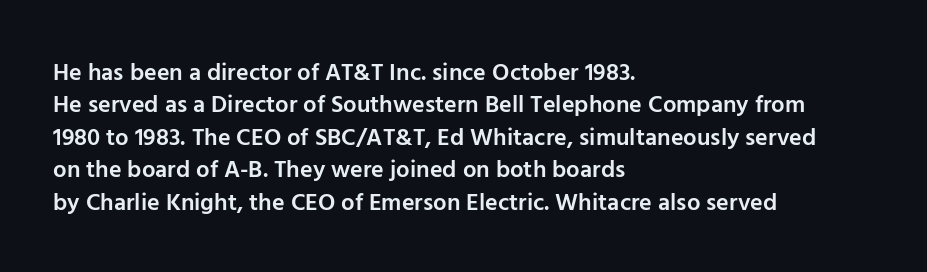
{"italic": "no", "bold": "semi", "underline": "no", "align": "left", "line_spacing": "normal", "line_spacing_ratio": 1.35, "letter_spacing": "normal", "letter_spacing_em": 0.0, "glyph_px": 24}
